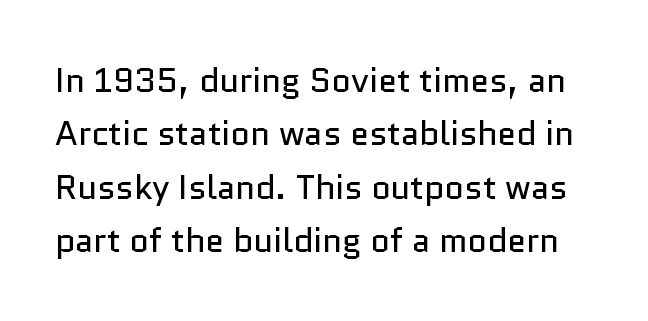
Q: Is the text bold? A: No.
Q: Is the text italic (slanted)? A: No, it is upright.
Q: Is the typeface a serif or a sans-serif typeface? A: Sans-serif.
Q: Is the text underlined? A: No.
Q: Is the spacing between letters normal or unusually wide? A: Normal.
Q: Is the spacing between lines tight, normal or loose? A: Normal.
Q: Width (condensed, normal, or wide)? A: Normal.
Q: Stroke contrast? A: Low.
Q: x-height? A: Medium.
Q: Monospaced? A: No.
